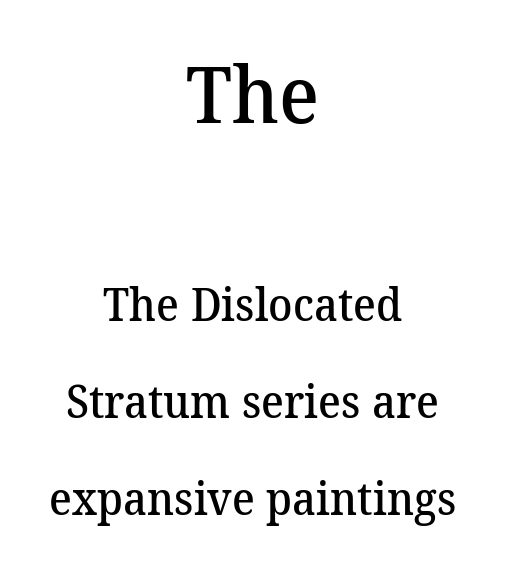
Q: Is the text bold? A: Semi-bold.
Q: Is the typeface a serif or a sans-serif typeface? A: Serif.
Q: Is the text underlined? A: No.
Q: How is the paragraph aligned? A: Centered.
Q: Is the spacing between letters normal or unusually wide? A: Normal.
Q: Is the spacing between lines tight, normal or loose? A: Loose.
Q: Which block of text is set in a larger size, the first (top) or the second (bottom)? A: The first (top) one.
Q: Width (condensed, normal, or wide)? A: Normal.
Q: Stroke contrast? A: Medium.
Q: x-height? A: Medium.
Q: Monospaced? A: No.
